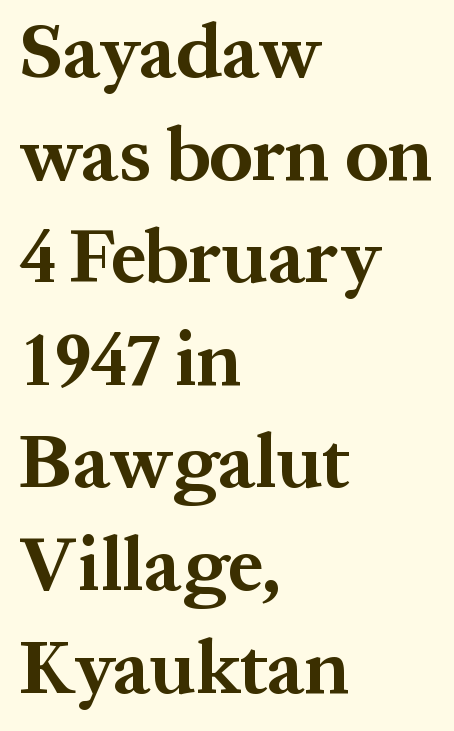
These lines were composed using upright roman letters. Has an underline been added? It has not. Set as a true bold cut, around the 700 mark. The setting favours the left margin, as ordinary paragraphs usually do. Examine the stroke ends and you'll spot serifs. The gaps between neighbouring characters are ordinary and unremarkable.
